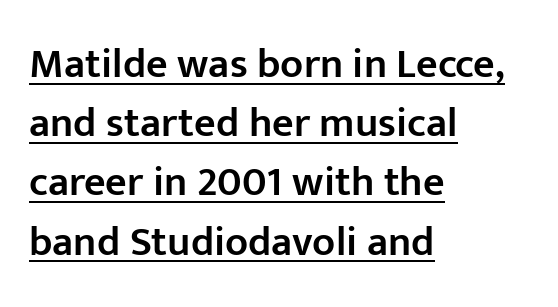
Letterform terminals end flat and unadorned throughout the passage. Quick note: underline on. The sample has been set in demibold, a notch under bold. Each letter keeps its own natural width here, so spacing adapts to shape.
